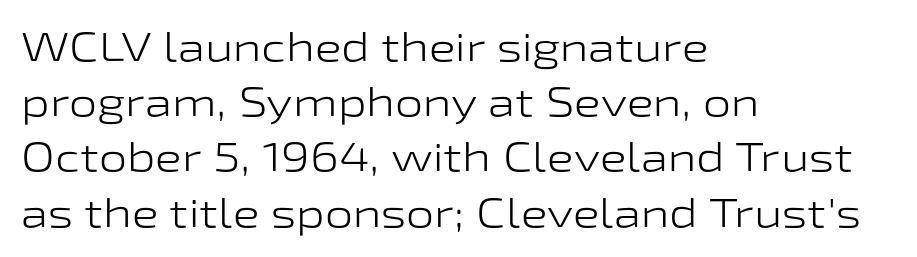
A clean baseline with only descenders dipping below it. Rendered with straight, roman letterforms. Whoever set this chose a conventional vertical rhythm. This rendering employs a face without finishing strokes, i.e., a sans-serif. Is this a heavy cut? Hardly; it is regular or lighter.
